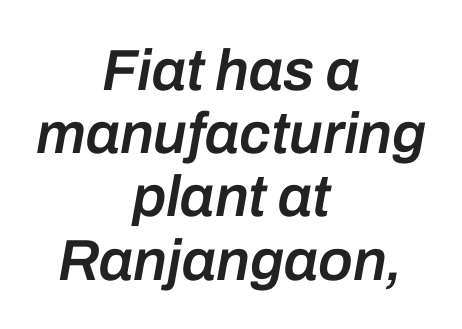
The image shows 58 px semibold type, italic (leaning right); set centered, tight line spacing (1.09x), normal letter spacing, not underlined; low stroke contrast and a medium x-height.
